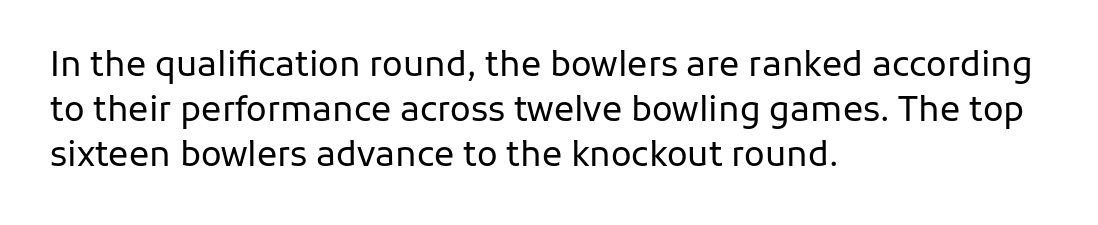
The image shows 34 px regular-weight sans-serif type, upright; set left-aligned, normal line spacing (1.32x), normal letter spacing, not underlined; low stroke contrast and a medium x-height.
